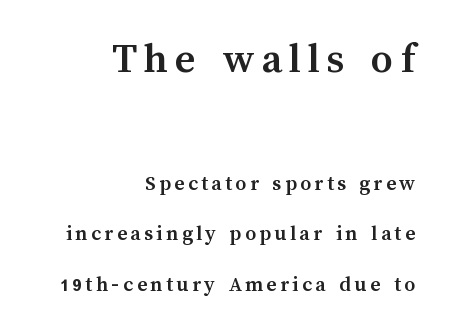
{"italic": "no", "bold": "yes", "weight": "semibold", "width": "normal", "stroke_contrast": "medium", "x_height": "medium", "monospaced": "no", "underline": "no", "align": "right", "line_spacing": "loose", "line_spacing_ratio": 2.29, "larger_block": "first", "size_ratio": 2.0, "glyph_px": 44}
